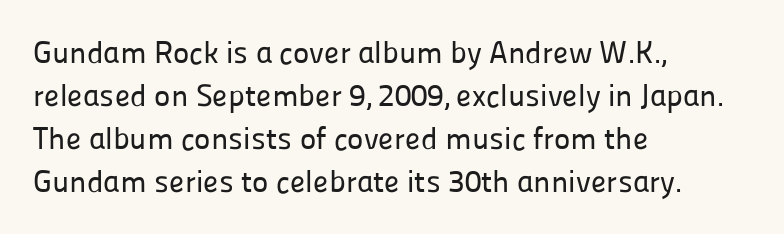
Is this a fixed-width face? No — the glyphs have proportional, varying widths. If you drew a line through each stem, it would be perfectly vertical. In terms of letterspacing, this is plain default setting. These lines are set flush left with a ragged right edge. Descender tails drop into unmarked territory.
